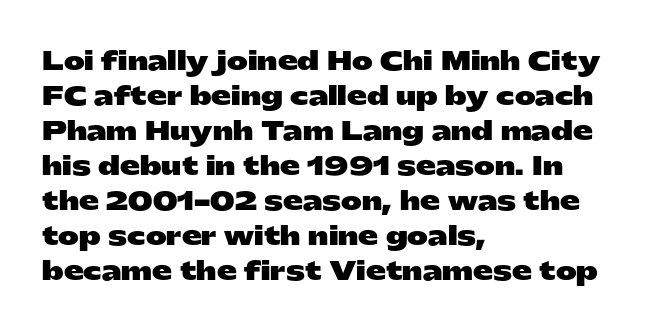
Nope, not italic — everything's standing straight. Regular leading. Teacher's note: observe the even left margin — that is flush-left alignment. The space beneath each line is pristine and unruled. Glyph-to-glyph distance matches everyday printed text.
